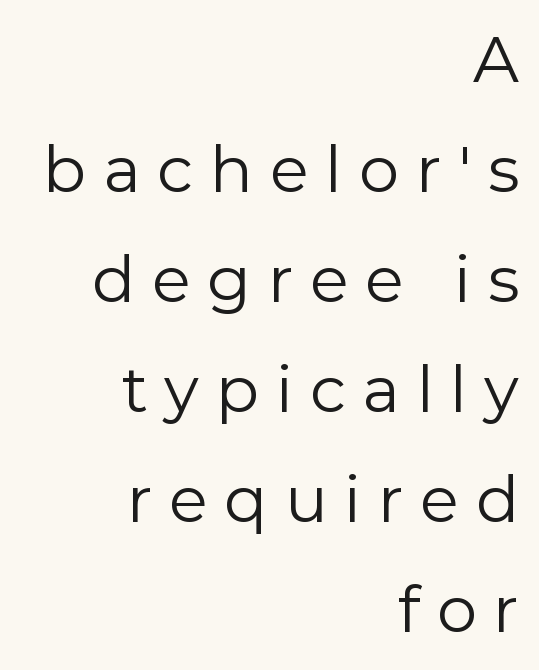
The image shows 64 px regular-weight sans-serif type, upright; set right-aligned, line spacing 1.72x, unusually wide letter spacing (+0.26 em), not underlined; low stroke contrast and a medium x-height.
